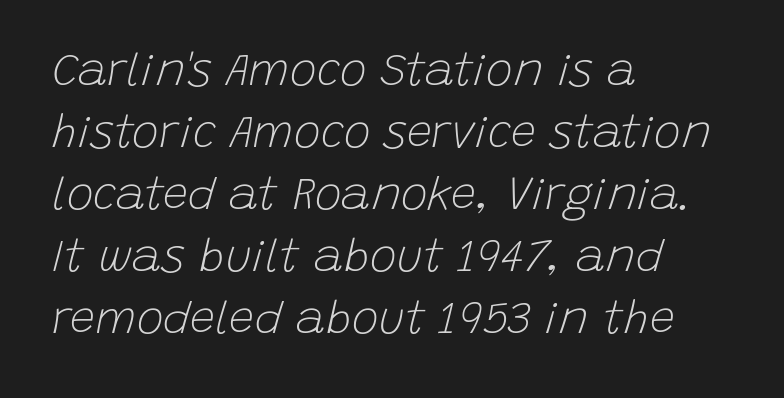
The image shows 45 px light type, italic (leaning right); set left-aligned, normal line spacing (1.38x), normal letter spacing, not underlined; low stroke contrast and a large x-height.
